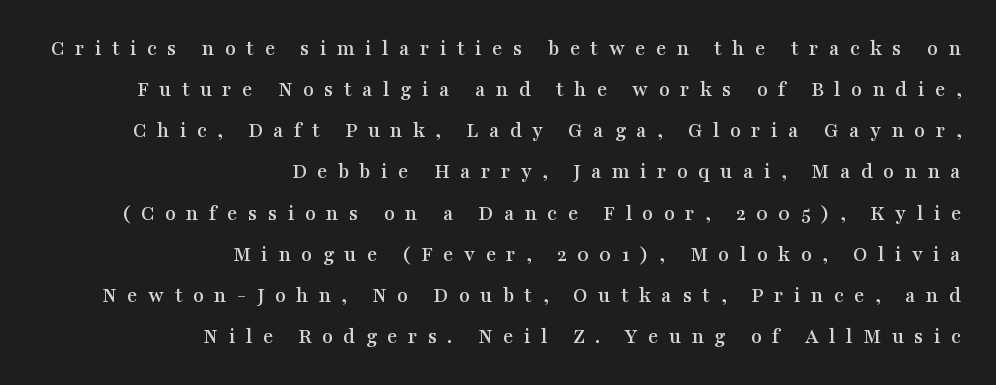
{"italic": "no", "underline": "no", "align": "right", "line_spacing_ratio": 1.87, "letter_spacing": "wide", "letter_spacing_em": 0.47, "glyph_px": 22}
